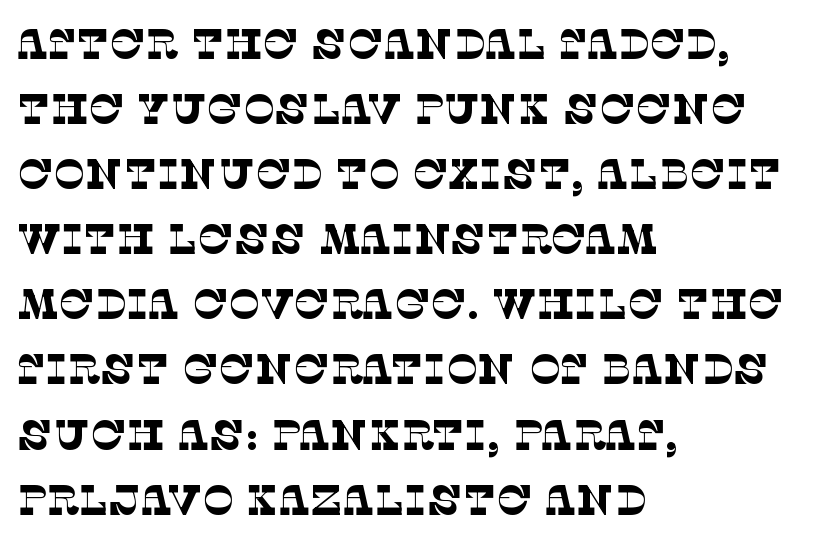
Q: Is the text bold? A: No.
Q: Is the typeface a serif or a sans-serif typeface? A: Serif.
Q: Is the text underlined? A: No.
Q: How is the paragraph aligned? A: Left-aligned.
Q: Is the spacing between letters normal or unusually wide? A: Normal.
Q: Is the spacing between lines tight, normal or loose? A: Normal.
Q: Width (condensed, normal, or wide)? A: Normal.
Q: Stroke contrast? A: Low.
Q: x-height? A: Large.
Q: Monospaced? A: No.
